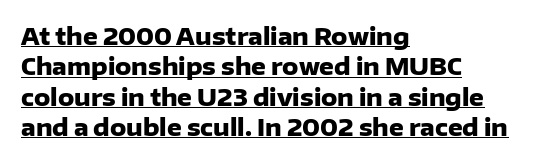
{"italic": "no", "bold": "yes", "underline": "yes", "align": "left", "line_spacing": "normal", "line_spacing_ratio": 1.32, "letter_spacing": "normal", "letter_spacing_em": 0.0, "glyph_px": 23}
